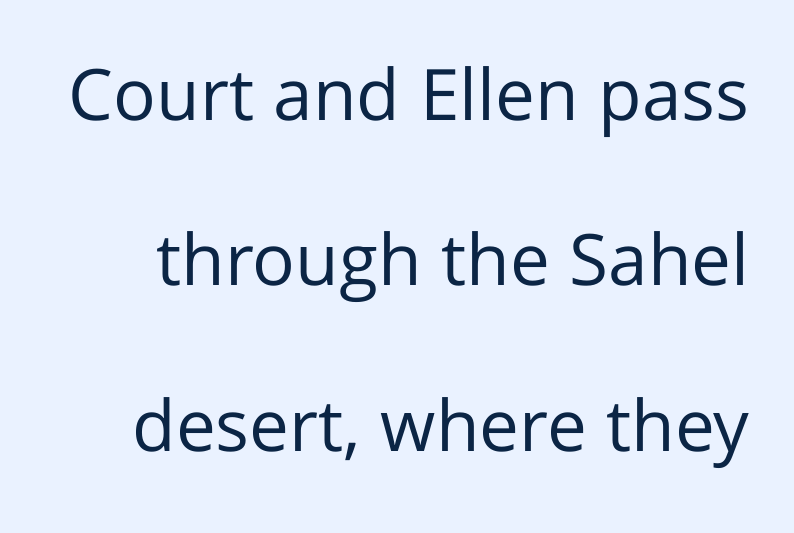
Serifs: no, the terminals of the letterforms are clean. Words appear dense and cohesive because spacing is normal. Looks like regular typesetting: each glyph gets only the width it needs. Each stroke keeps to a modest, everyday thickness or less. Lines of text with bare space underneath.
